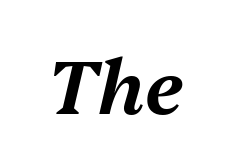
The image shows 75 px text type, italic (leaning right); set normal letter spacing, not underlined; medium stroke contrast and a medium x-height.
